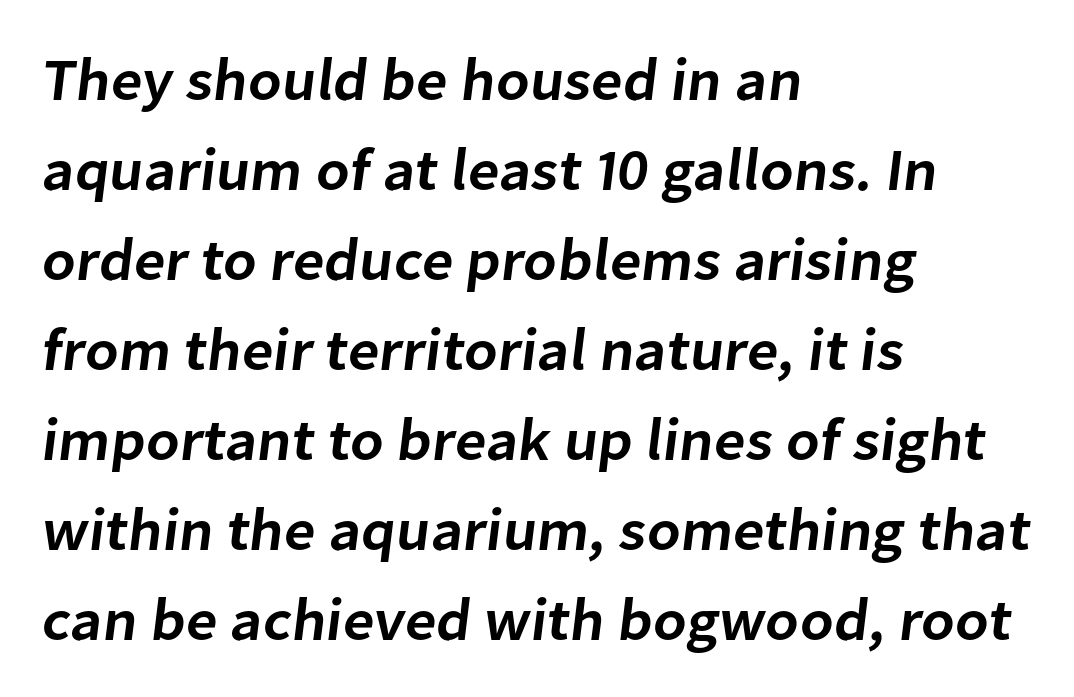
The image shows 60 px semibold sans-serif type; set left-aligned, normal line spacing (1.5x), normal letter spacing, not underlined; low stroke contrast and a medium x-height.
